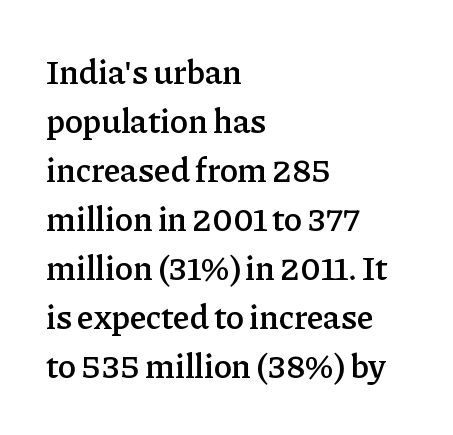
The image shows 34 px semibold serif type, upright; set left-aligned, normal line spacing (1.44x), normal letter spacing, not underlined; low stroke contrast and a medium x-height.
